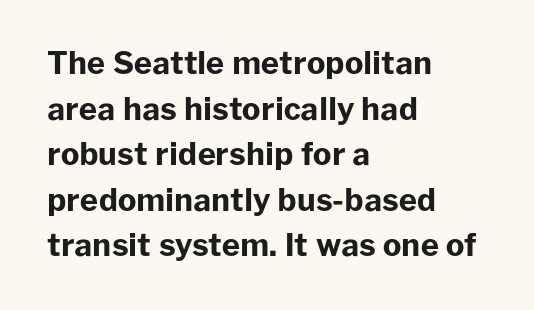
The image shows 31 px bold sans-serif type, upright; set left-aligned, normal line spacing (1.47x), normal letter spacing, not underlined; low stroke contrast and a medium x-height.
